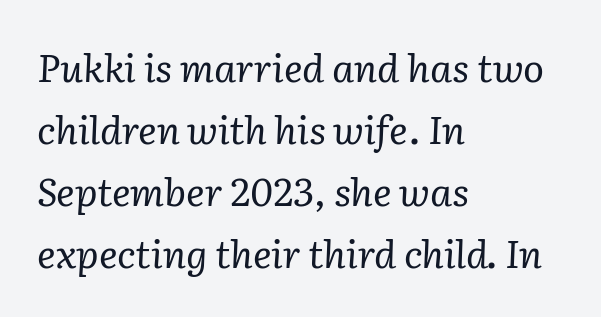
All the whitespace from short lines collects on the right. Font category for this specimen: serif. Descender tails drop into unmarked territory. The passage shown stacks its lines at a standard gap. Yep, that's italic — everything's leaning.
